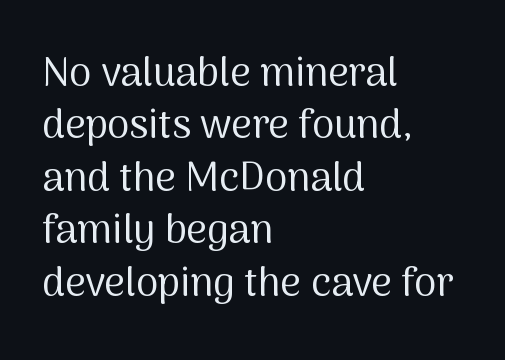
What stands out about the letter spacing? Nothing — it is the standard amount. No extra ink here — the face is not bold. These lines stack with their left ends in a neat column. The designer left line spacing at the default. The passage shown is not underscored anywhere.
